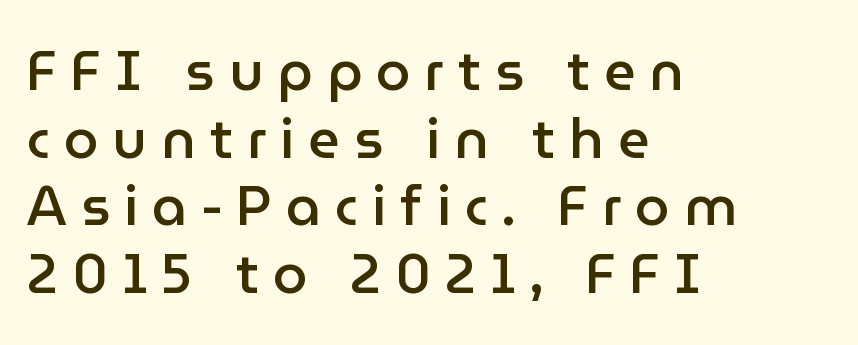
Q: Is the text bold? A: Semi-bold.
Q: Is the text italic (slanted)? A: No, it is upright.
Q: Is the typeface a serif or a sans-serif typeface? A: Sans-serif.
Q: Is the text underlined? A: No.
Q: How is the paragraph aligned? A: Left-aligned.
Q: Is the spacing between letters normal or unusually wide? A: Unusually wide.
Q: Width (condensed, normal, or wide)? A: Normal.
Q: Stroke contrast? A: Low.
Q: x-height? A: Medium.
Q: Monospaced? A: No.
